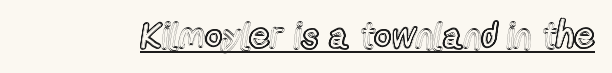
These characters rest on top of a visible drawn line. You could call the tracking neutral — neither tight nor loose. Character widths vary here, with narrow letters taking less room than wide ones.
